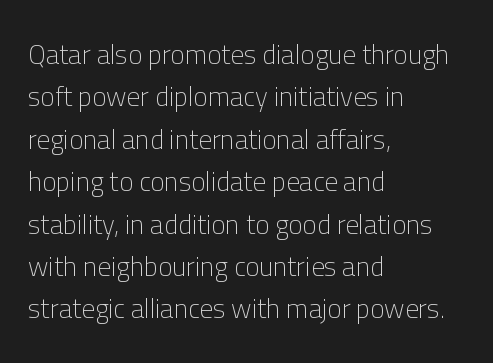
Q: Is the text bold? A: No.
Q: Is the text italic (slanted)? A: No, it is upright.
Q: Is the text underlined? A: No.
Q: How is the paragraph aligned? A: Left-aligned.
Q: Is the spacing between letters normal or unusually wide? A: Normal.
Q: Is the spacing between lines tight, normal or loose? A: Normal.
